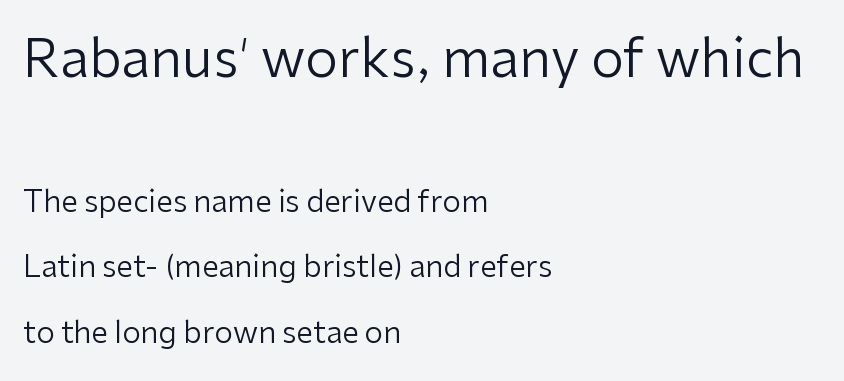
{"serif": "no", "italic": "no", "bold": "no", "weight": "regular", "width": "normal", "stroke_contrast": "low", "x_height": "medium", "monospaced": "no", "underline": "no", "align": "left", "line_spacing": "loose", "line_spacing_ratio": 2.18, "letter_spacing": "normal", "letter_spacing_em": 0.0, "larger_block": "first", "size_ratio": 1.77, "glyph_px": 53}
